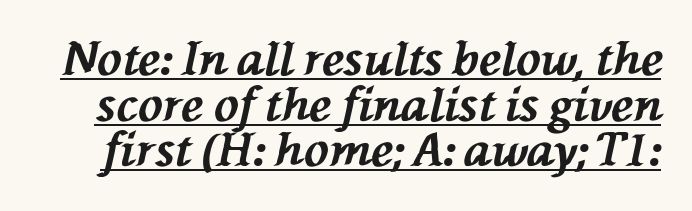
Students, note that the glyphs here touch the page at normal intervals. You could barely slide anything between these rows. Somebody hit Ctrl+U on this one — the words are underlined. Heavy, bold letterforms. The font's italic variant was chosen for this text.
